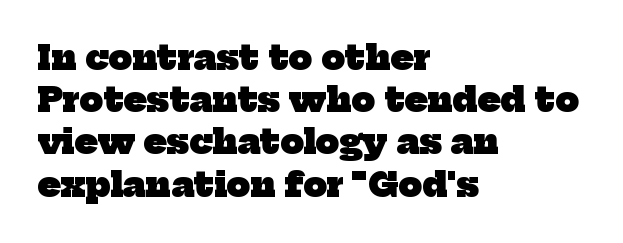
Q: Is the text bold? A: Yes.
Q: Is the typeface a serif or a sans-serif typeface? A: Serif.
Q: Is the text underlined? A: No.
Q: How is the paragraph aligned? A: Left-aligned.
Q: Is the spacing between letters normal or unusually wide? A: Normal.
Q: Is the spacing between lines tight, normal or loose? A: Normal.
Q: Width (condensed, normal, or wide)? A: Normal.
Q: Stroke contrast? A: Low.
Q: x-height? A: Medium.
Q: Monospaced? A: No.
